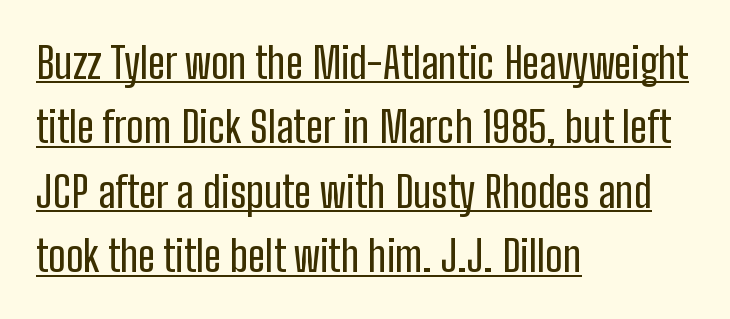
{"serif": "no", "italic": "no", "width": "condensed", "stroke_contrast": "low", "x_height": "medium", "monospaced": "no", "underline": "yes", "align": "left", "line_spacing": "normal", "line_spacing_ratio": 1.5, "letter_spacing": "normal", "letter_spacing_em": 0.0, "glyph_px": 43}
